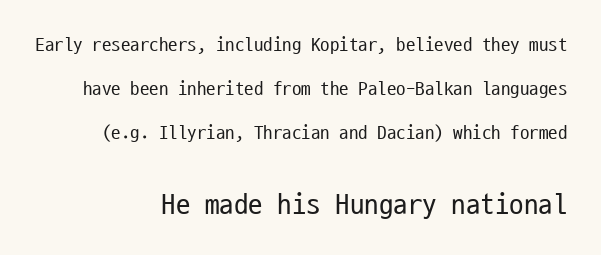
Q: Is the text bold? A: No.
Q: Is the text italic (slanted)? A: No, it is upright.
Q: Is the typeface a serif or a sans-serif typeface? A: Sans-serif.
Q: Is the text underlined? A: No.
Q: How is the paragraph aligned? A: Right-aligned.
Q: Is the spacing between letters normal or unusually wide? A: Normal.
Q: Is the spacing between lines tight, normal or loose? A: Loose.
Q: Which block of text is set in a larger size, the first (top) or the second (bottom)? A: The second (bottom) one.
Q: Width (condensed, normal, or wide)? A: Condensed.
Q: Stroke contrast? A: Low.
Q: x-height? A: Medium.
Q: Monospaced? A: Yes.
